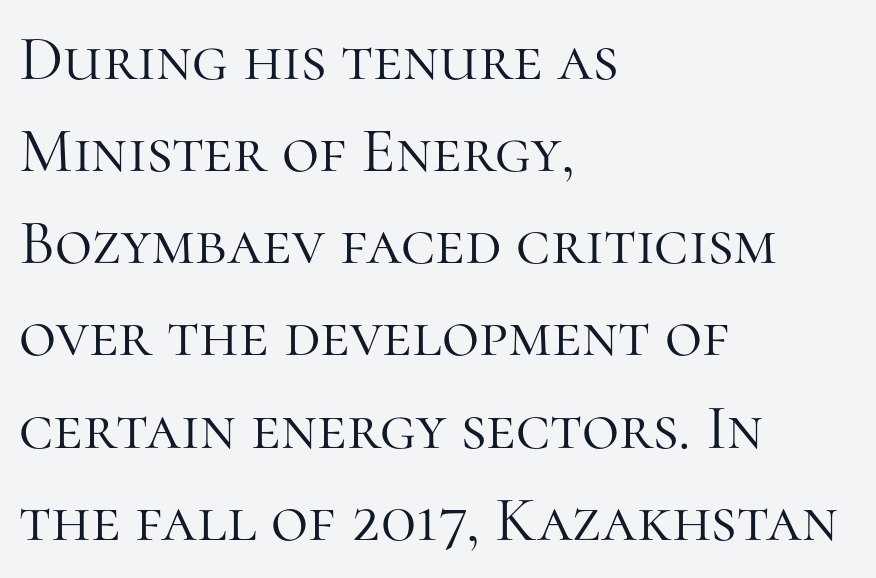
{"serif": "yes", "italic": "no", "bold": "no", "weight": "light", "width": "normal", "stroke_contrast": "high", "x_height": "medium", "monospaced": "no", "underline": "no", "align": "left", "line_spacing": "normal", "line_spacing_ratio": 1.44, "letter_spacing": "normal", "letter_spacing_em": 0.0, "glyph_px": 64}
